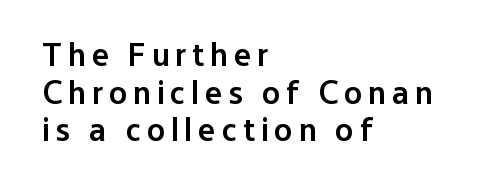
Q: Is the text bold? A: Semi-bold.
Q: Is the text italic (slanted)? A: No, it is upright.
Q: Is the typeface a serif or a sans-serif typeface? A: Sans-serif.
Q: Is the text underlined? A: No.
Q: How is the paragraph aligned? A: Left-aligned.
Q: Is the spacing between lines tight, normal or loose? A: Tight.
Q: Width (condensed, normal, or wide)? A: Normal.
Q: Stroke contrast? A: Low.
Q: x-height? A: Medium.
Q: Monospaced? A: No.
